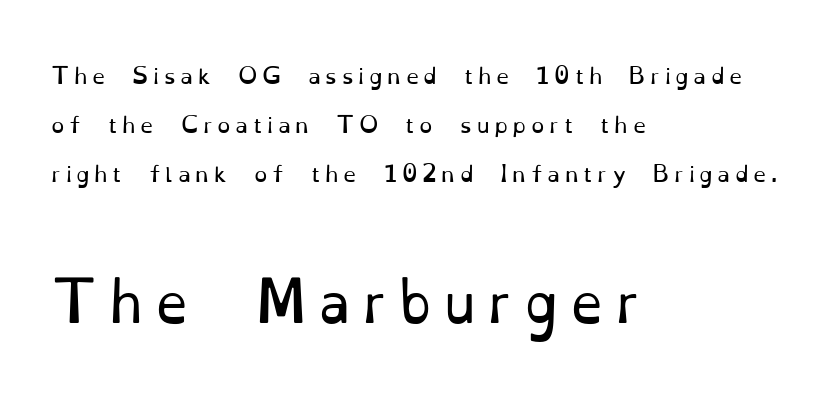
The image shows 53 px regular-weight serif type, upright; set left-aligned, loose line spacing (2.33x), unusually wide letter spacing (+0.22 em), not underlined; the second (bottom) block is 2.52x larger; low stroke contrast and a small x-height.
